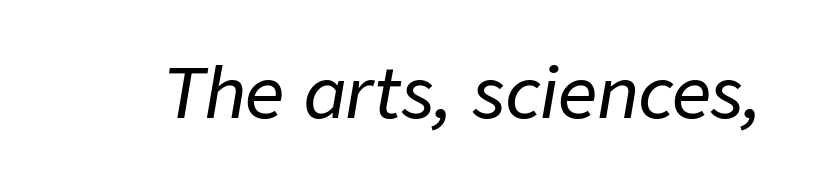
The image shows 69 px text type, italic (leaning right); set normal letter spacing, not underlined; low stroke contrast and a medium x-height.
